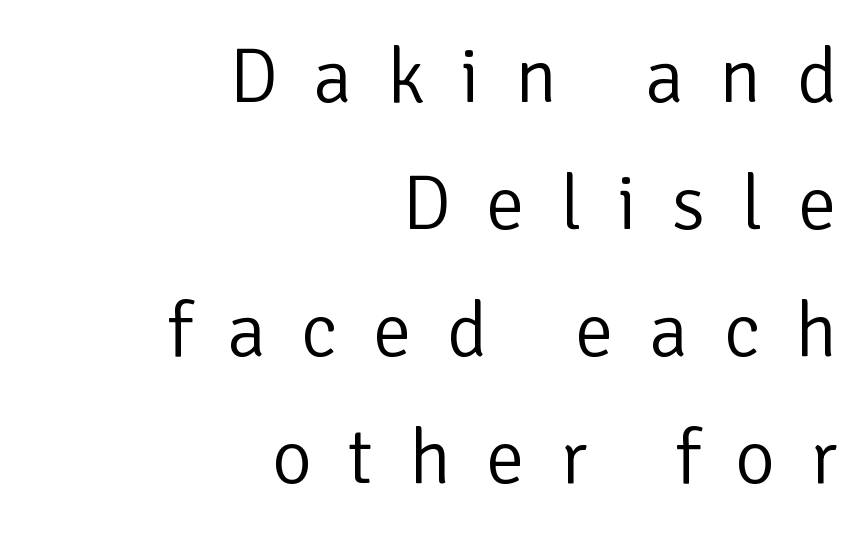
The image shows 77 px light sans-serif type, upright; set right-aligned, normal line spacing (1.65x), unusually wide letter spacing (+0.46 em), not underlined; low stroke contrast and a medium x-height.
